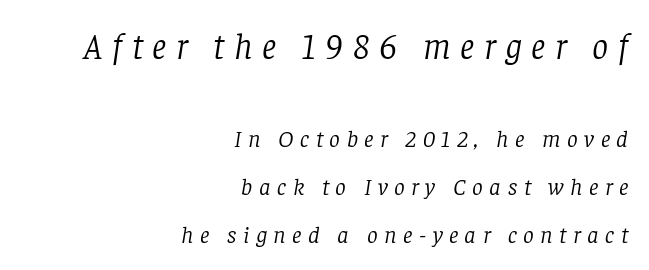
{"serif": "yes", "italic": "yes", "lean": "right", "slant_degrees": 8, "bold": "no", "weight": "light", "width": "normal", "stroke_contrast": "low", "x_height": "large", "monospaced": "no", "underline": "no", "align": "right", "line_spacing": "loose", "line_spacing_ratio": 1.99, "letter_spacing": "wide", "letter_spacing_em": 0.27, "larger_block": "first", "size_ratio": 1.5, "glyph_px": 36}
